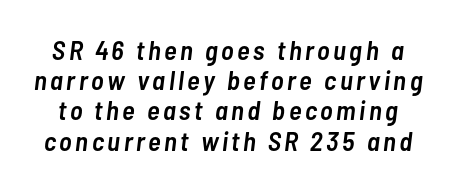
The image shows 27 px text type, italic (leaning right); set tight line spacing (1.12x), not underlined.
